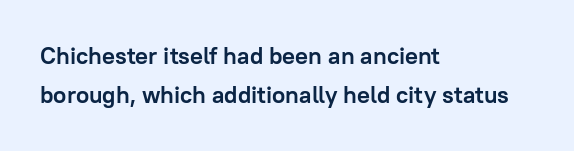
Q: Is the text bold? A: Yes.
Q: Is the text italic (slanted)? A: No, it is upright.
Q: Is the text underlined? A: No.
Q: How is the paragraph aligned? A: Left-aligned.
Q: Is the spacing between letters normal or unusually wide? A: Normal.
Q: Is the spacing between lines tight, normal or loose? A: Normal.
